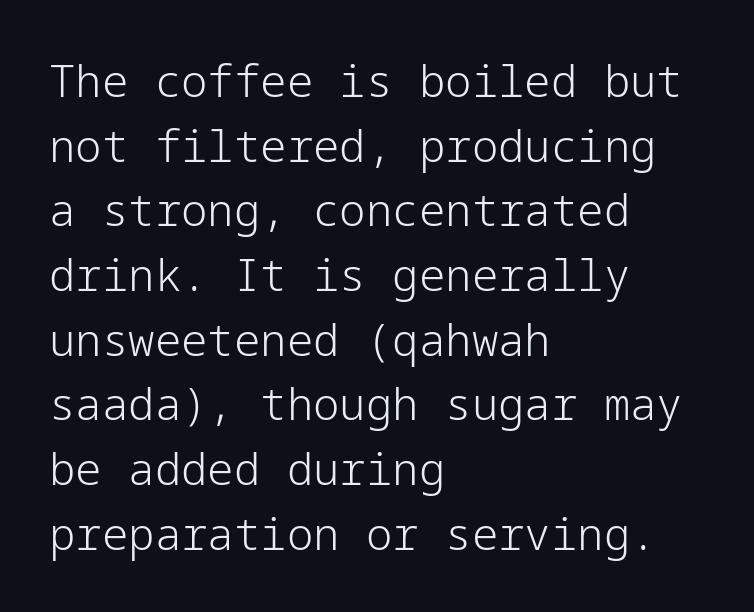
{"serif": "no", "italic": "no", "bold": "no", "weight": "light", "width": "normal", "stroke_contrast": "low", "x_height": "medium", "underline": "no", "align": "left", "line_spacing": "normal", "line_spacing_ratio": 1.47, "letter_spacing": "normal", "letter_spacing_em": 0.0, "glyph_px": 44}
